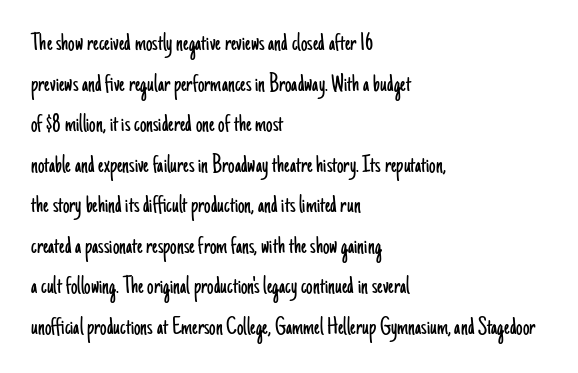
The image shows 26 px text type, upright; set left-aligned, normal line spacing (1.56x), normal letter spacing, not underlined.
